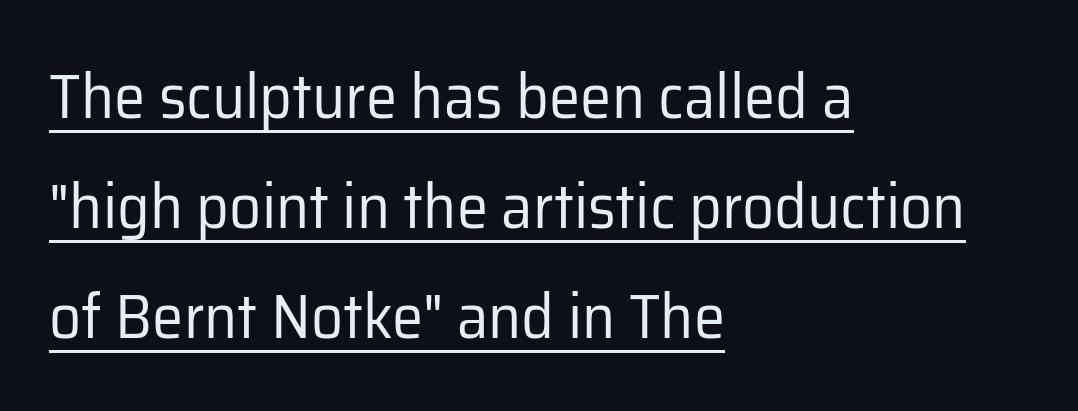
{"serif": "no", "italic": "no", "bold": "no", "weight": "regular", "width": "normal", "stroke_contrast": "low", "x_height": "medium", "monospaced": "no", "underline": "yes", "align": "left", "line_spacing_ratio": 1.75, "letter_spacing": "normal", "letter_spacing_em": 0.0, "glyph_px": 63}
